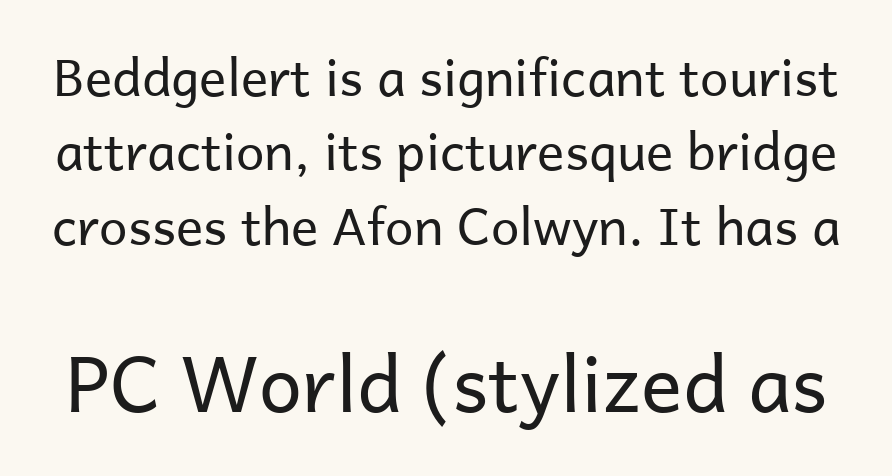
{"serif": "no", "italic": "no", "bold": "no", "weight": "regular", "width": "normal", "stroke_contrast": "low", "x_height": "medium", "monospaced": "no", "underline": "no", "line_spacing": "normal", "line_spacing_ratio": 1.46, "letter_spacing": "normal", "letter_spacing_em": 0.0, "larger_block": "second", "size_ratio": 1.51, "glyph_px": 77}
